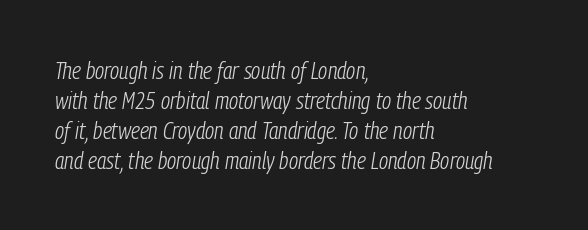
The image shows 24 px text type, italic (leaning right); set left-aligned, normal line spacing (1.25x), normal letter spacing, not underlined.
